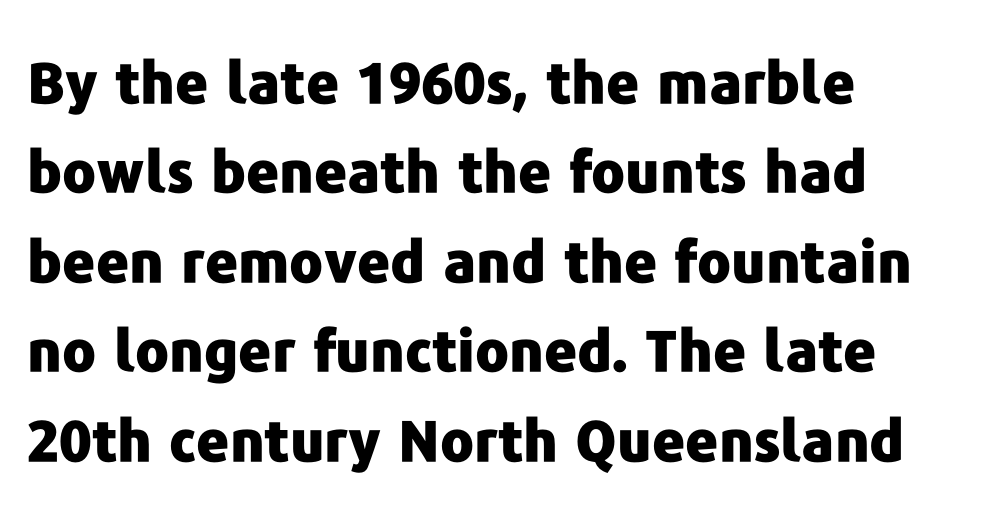
{"serif": "no", "italic": "no", "bold": "yes", "weight": "heavy", "width": "normal", "stroke_contrast": "low", "x_height": "medium", "monospaced": "no", "underline": "no", "align": "left", "line_spacing": "normal", "line_spacing_ratio": 1.57, "letter_spacing": "normal", "letter_spacing_em": 0.0, "glyph_px": 57}
